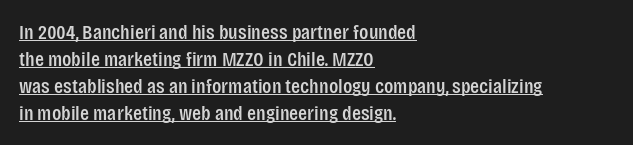
The image shows 21 px text type, upright; set left-aligned, normal line spacing (1.28x), normal letter spacing, underlined.
